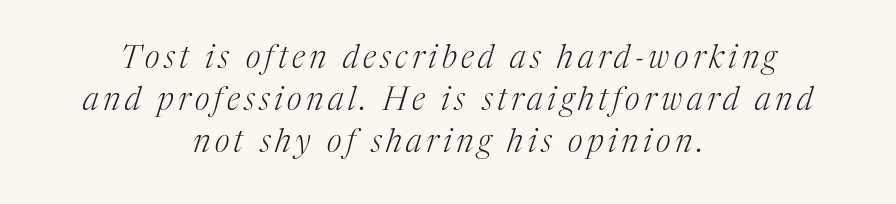
Heaviness? Minimal to ordinary, like unemphasized prose. Each letter keeps its own natural width here, so spacing adapts to shape. Old-style or modern, the face here clearly has serifs. Is the type slanted? Yes — the strokes lean at a clear angle. Each line is balanced around a shared central axis. Bare-footed words on every line.
